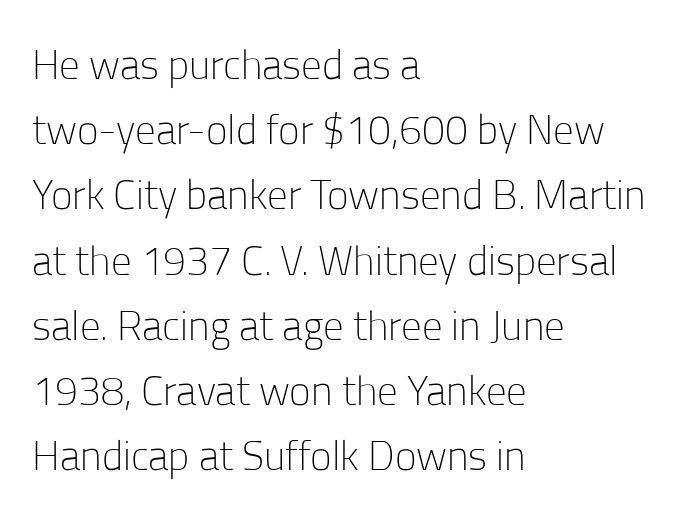
The image shows 41 px light sans-serif type, upright; set left-aligned, normal line spacing (1.59x), normal letter spacing, not underlined; low stroke contrast and a medium x-height.
